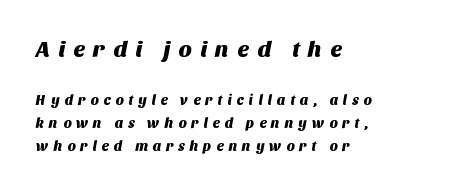
The space directly below the letters is spotless. This layout puts the oversized block above and the modest block below. You could only call the tracking loose — the letters float apart. What's the leading like? Ordinary, nothing unusual.
